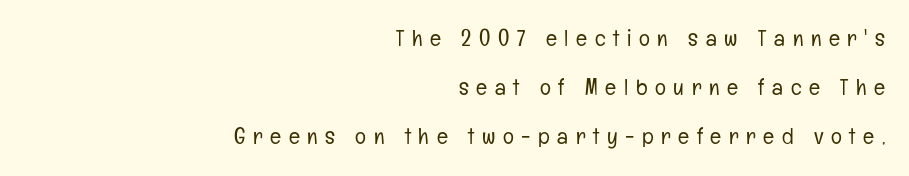
The image shows 23 px text type, upright; set right-aligned, loose line spacing (2.13x), unusually wide letter spacing (+0.33 em), not underlined.
